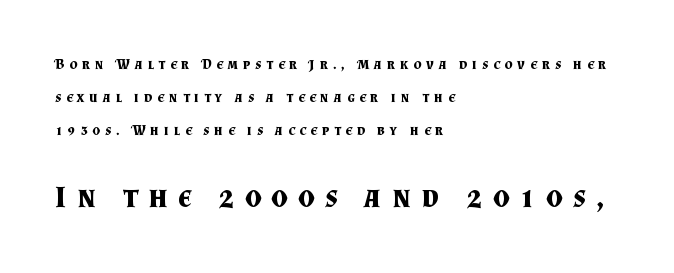
{"serif": "yes", "italic": "no", "bold": "yes", "weight": "bold", "width": "normal", "stroke_contrast": "medium", "x_height": "small", "monospaced": "no", "underline": "no", "align": "left", "line_spacing": "loose", "line_spacing_ratio": 2.35, "letter_spacing": "wide", "letter_spacing_em": 0.35, "larger_block": "second", "size_ratio": 2.14, "glyph_px": 30}
